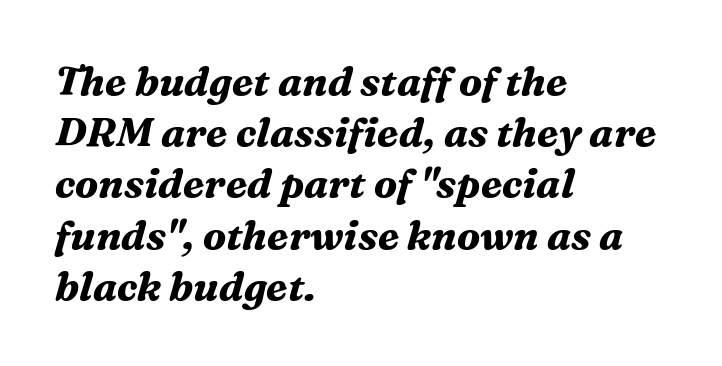
{"serif": "yes", "italic": "yes", "lean": "right", "slant_degrees": 16, "bold": "yes", "weight": "bold", "width": "normal", "stroke_contrast": "medium", "x_height": "medium", "monospaced": "no", "underline": "no", "align": "left", "line_spacing": "normal", "line_spacing_ratio": 1.28, "letter_spacing": "normal", "letter_spacing_em": 0.0, "glyph_px": 40}
